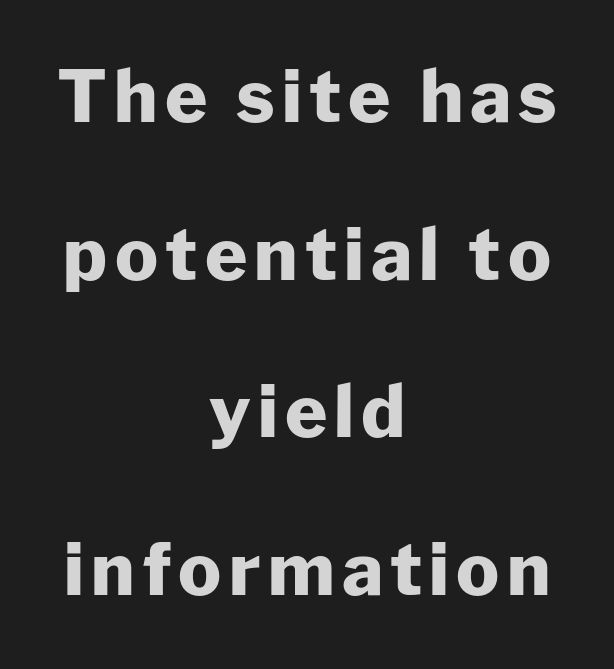
The image shows 72 px heavy sans-serif type, upright; set centered, loose line spacing (2.19x), not underlined; low stroke contrast and a medium x-height.
